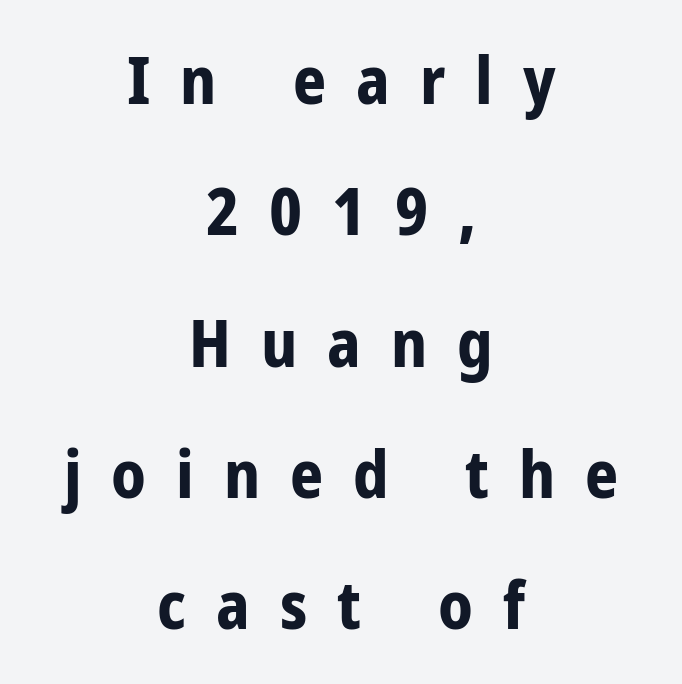
The image shows 65 px bold, condensed sans-serif type, upright; set centered, loose line spacing (2.02x), unusually wide letter spacing (+0.46 em), not underlined; low stroke contrast and a medium x-height.
